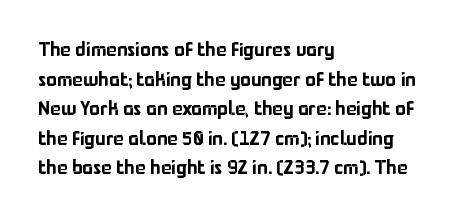
The image shows 20 px text type, upright; set left-aligned, normal line spacing (1.48x), normal letter spacing, not underlined.
